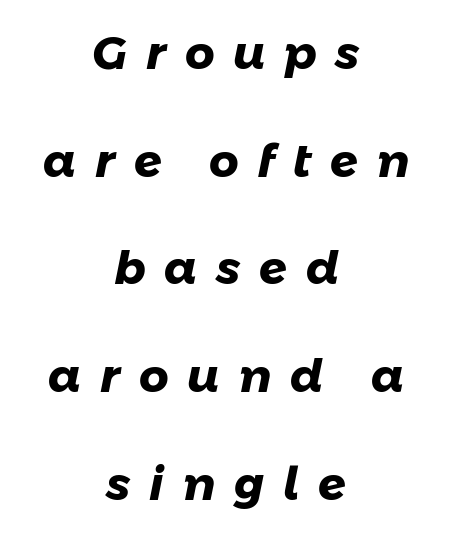
Q: Is the text bold? A: Yes.
Q: Is the typeface a serif or a sans-serif typeface? A: Sans-serif.
Q: Is the text underlined? A: No.
Q: How is the paragraph aligned? A: Centered.
Q: Is the spacing between letters normal or unusually wide? A: Unusually wide.
Q: Is the spacing between lines tight, normal or loose? A: Loose.
Q: Width (condensed, normal, or wide)? A: Normal.
Q: Stroke contrast? A: Low.
Q: x-height? A: Medium.
Q: Monospaced? A: No.
